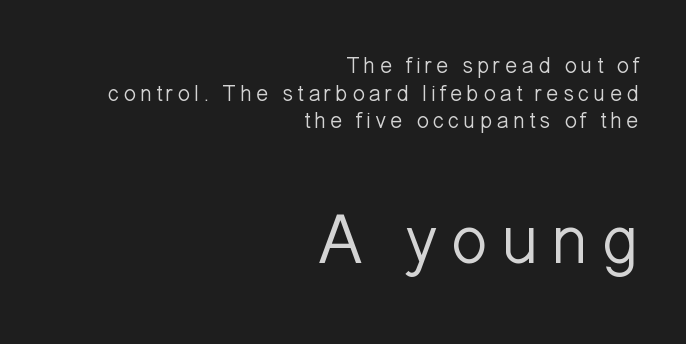
Q: Is the text bold? A: No.
Q: Is the text italic (slanted)? A: No, it is upright.
Q: Is the typeface a serif or a sans-serif typeface? A: Sans-serif.
Q: Is the text underlined? A: No.
Q: How is the paragraph aligned? A: Right-aligned.
Q: Which block of text is set in a larger size, the first (top) or the second (bottom)? A: The second (bottom) one.
Q: Width (condensed, normal, or wide)? A: Normal.
Q: Stroke contrast? A: Low.
Q: x-height? A: Medium.
Q: Monospaced? A: No.
